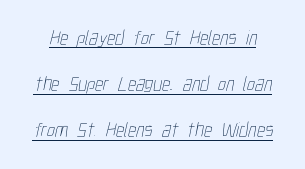
Q: Is the text bold? A: No.
Q: Is the text underlined? A: Yes.
Q: Is the spacing between letters normal or unusually wide? A: Normal.
Q: Is the spacing between lines tight, normal or loose? A: Loose.
